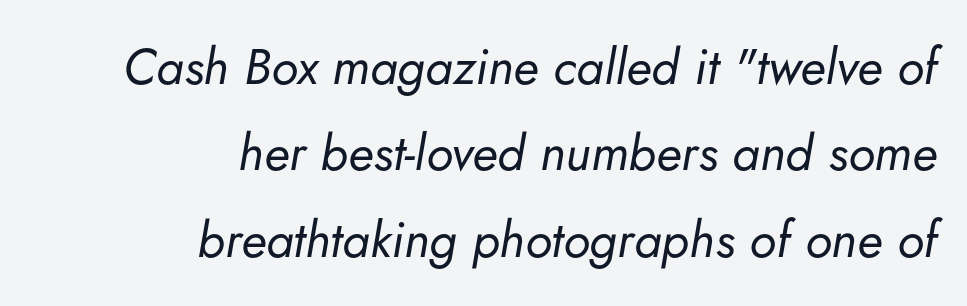
The image shows 50 px regular-weight type, italic (leaning right); set right-aligned, line spacing 1.73x, normal letter spacing, not underlined; low stroke contrast and a small x-height.
